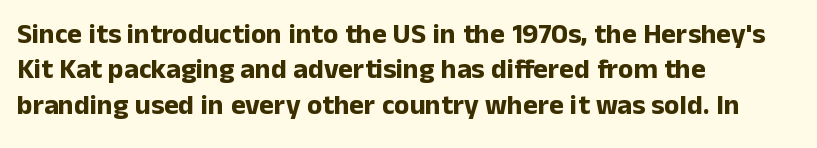
The image shows 28 px bold sans-serif type, upright; set left-aligned, normal line spacing (1.26x), normal letter spacing, not underlined; low stroke contrast and a medium x-height.
